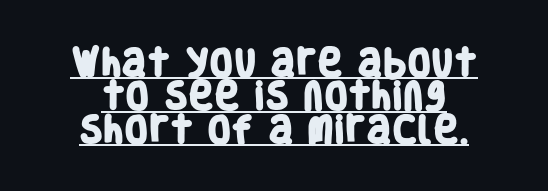
{"serif": "no", "bold": "yes", "weight": "heavy", "width": "condensed", "stroke_contrast": "low", "x_height": "large", "monospaced": "no", "underline": "yes", "line_spacing": "tight", "line_spacing_ratio": 1.08, "letter_spacing": "normal", "letter_spacing_em": 0.0, "glyph_px": 31}
